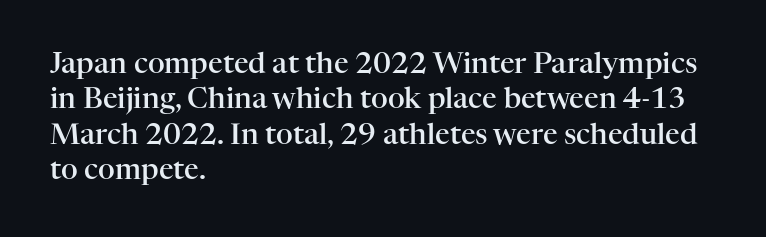
The image shows 29 px semibold serif type, upright; set left-aligned, line spacing 1.22x, normal letter spacing, not underlined; high stroke contrast and a medium x-height.
